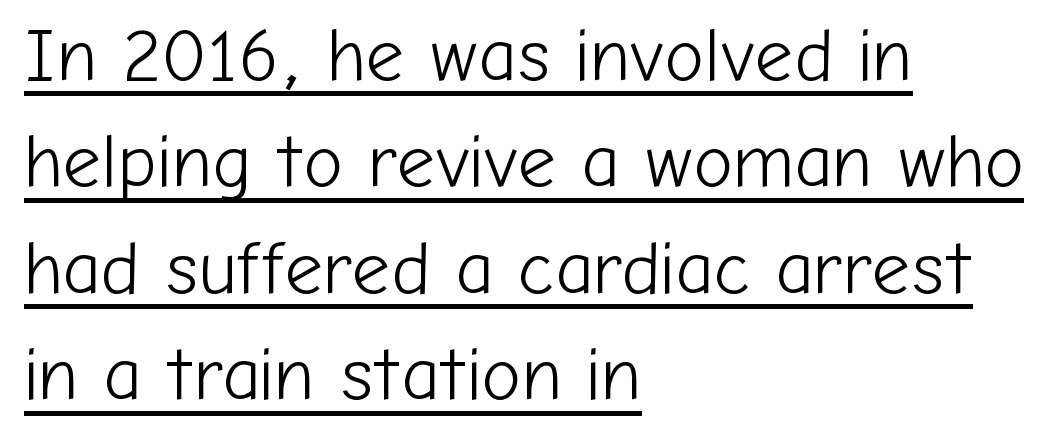
The vertical gap from one line to the next is medium. This is roman type, the default non-slanted kind. The passage shown is not bold in any degree. The paragraph has a hard left edge and a soft right edge. Nothing unusual about the tracking: characters are spaced as the font intends. The type family on display is of the sans-serif kind.
